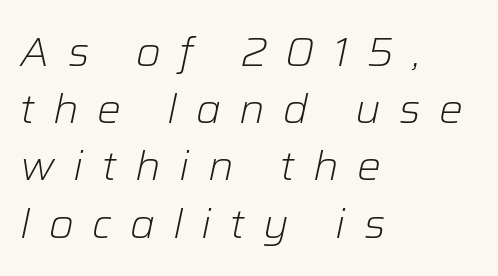
Posture: slanted. Beneath every word, the page is bare. This sample keeps an unexceptional amount of space between lines. Stem width sits at or under what a default text font uses. The passage shown is typed in a proportional face where columns would drift. Each line starts at the same left margin while the right side varies.
